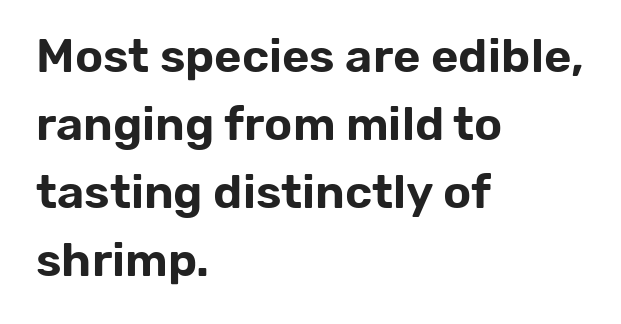
Q: Is the text italic (slanted)? A: No, it is upright.
Q: Is the typeface a serif or a sans-serif typeface? A: Sans-serif.
Q: Is the text underlined? A: No.
Q: How is the paragraph aligned? A: Left-aligned.
Q: Is the spacing between letters normal or unusually wide? A: Normal.
Q: Is the spacing between lines tight, normal or loose? A: Normal.
Q: Width (condensed, normal, or wide)? A: Normal.
Q: Stroke contrast? A: Low.
Q: x-height? A: Medium.
Q: Monospaced? A: No.
